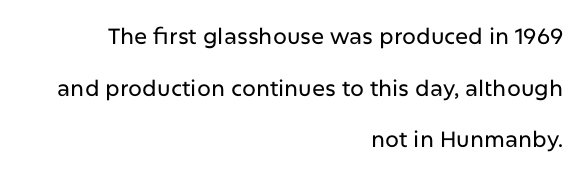
Q: Is the text italic (slanted)? A: No, it is upright.
Q: Is the text underlined? A: No.
Q: How is the paragraph aligned? A: Right-aligned.
Q: Is the spacing between letters normal or unusually wide? A: Normal.
Q: Is the spacing between lines tight, normal or loose? A: Loose.
